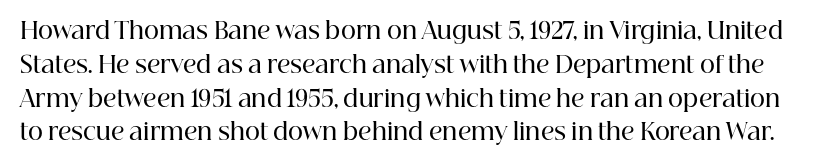
Q: Is the text bold? A: Semi-bold.
Q: Is the text italic (slanted)? A: No, it is upright.
Q: Is the text underlined? A: No.
Q: Is the spacing between letters normal or unusually wide? A: Normal.
Q: Is the spacing between lines tight, normal or loose? A: Normal.
